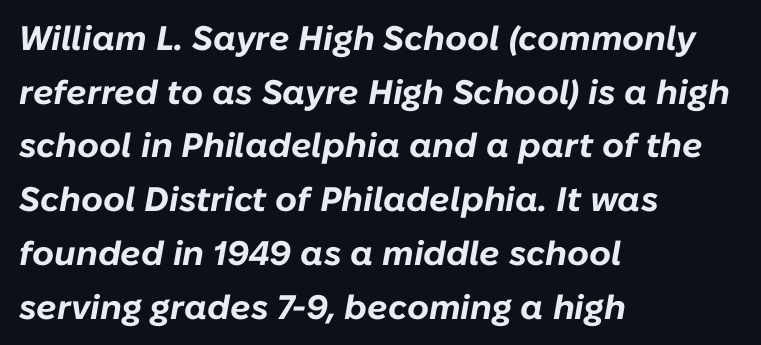
{"italic": "yes", "lean": "right", "slant_degrees": 10, "bold": "yes", "weight": "bold", "width": "normal", "stroke_contrast": "low", "x_height": "medium", "monospaced": "no", "underline": "no", "align": "left", "line_spacing": "normal", "line_spacing_ratio": 1.58, "letter_spacing": "normal", "letter_spacing_em": 0.0, "glyph_px": 34}
